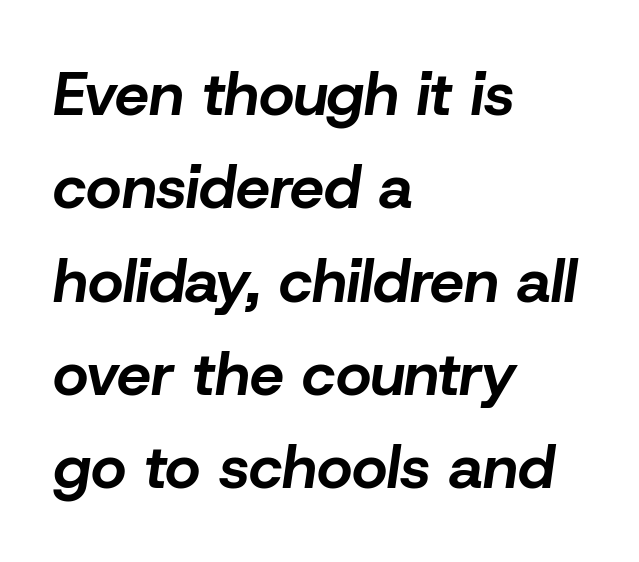
Style check: oblique. Descenders hang freely into open space. Does the weight exceed regular? Yes, all the way to bold. The rendering uses natural spacing where letterforms have individual widths. Evenly set lines give the paragraph a standard silhouette.
